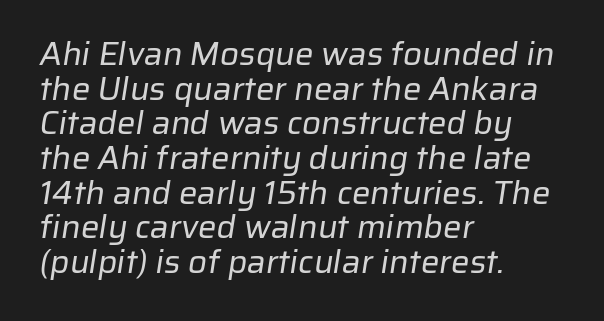
Q: Is the text bold? A: No.
Q: Is the typeface a serif or a sans-serif typeface? A: Sans-serif.
Q: Is the text underlined? A: No.
Q: How is the paragraph aligned? A: Left-aligned.
Q: Is the spacing between letters normal or unusually wide? A: Normal.
Q: Is the spacing between lines tight, normal or loose? A: Tight.
Q: Width (condensed, normal, or wide)? A: Normal.
Q: Stroke contrast? A: Low.
Q: x-height? A: Medium.
Q: Monospaced? A: No.
